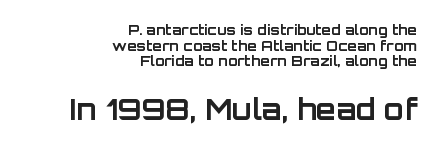
Q: Is the text bold? A: Yes.
Q: Is the text italic (slanted)? A: No, it is upright.
Q: Is the typeface a serif or a sans-serif typeface? A: Sans-serif.
Q: Is the text underlined? A: No.
Q: How is the paragraph aligned? A: Right-aligned.
Q: Is the spacing between letters normal or unusually wide? A: Normal.
Q: Is the spacing between lines tight, normal or loose? A: Tight.
Q: Which block of text is set in a larger size, the first (top) or the second (bottom)? A: The second (bottom) one.
Q: Width (condensed, normal, or wide)? A: Normal.
Q: Stroke contrast? A: Low.
Q: x-height? A: Large.
Q: Monospaced? A: No.
